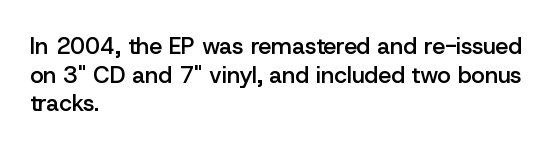
The image shows 23 px text type, upright; set left-aligned, line spacing 1.24x, normal letter spacing, not underlined.
